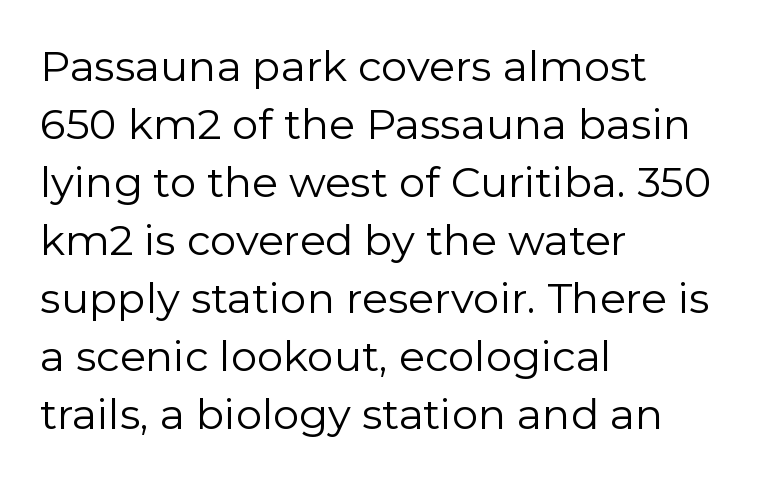
Q: Is the text bold? A: No.
Q: Is the text italic (slanted)? A: No, it is upright.
Q: Is the typeface a serif or a sans-serif typeface? A: Sans-serif.
Q: Is the text underlined? A: No.
Q: How is the paragraph aligned? A: Left-aligned.
Q: Is the spacing between letters normal or unusually wide? A: Normal.
Q: Is the spacing between lines tight, normal or loose? A: Normal.
Q: Width (condensed, normal, or wide)? A: Normal.
Q: Stroke contrast? A: Low.
Q: x-height? A: Medium.
Q: Monospaced? A: No.
